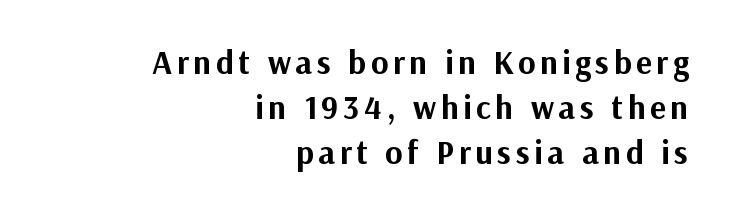
{"serif": "no", "italic": "no", "bold": "yes", "weight": "bold", "width": "normal", "stroke_contrast": "medium", "x_height": "medium", "monospaced": "no", "underline": "no", "align": "right", "line_spacing": "normal", "line_spacing_ratio": 1.36, "glyph_px": 33}
